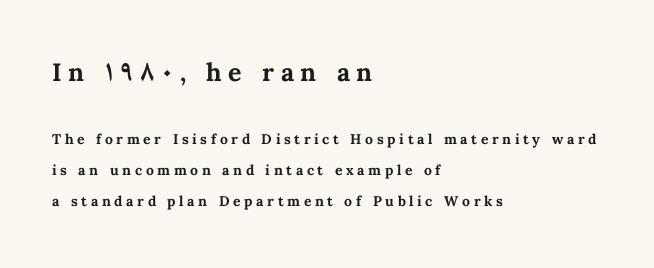
Pretty heavy lettering here — definitely bold. Here the glyphs are tracked loosely, breaking word shapes into spaced letters. Does the leading feel generous? Absolutely, it's lavish. Italic: no, the glyphs are upright roman. Unmarked baselines from the first word to the last.
